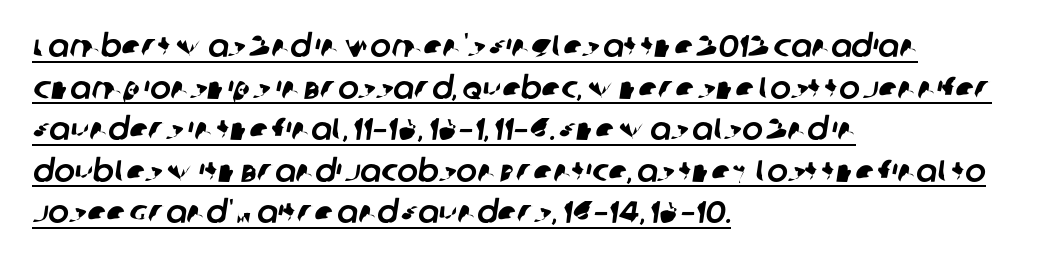
The image shows 31 px sans-serif type; set left-aligned, normal line spacing (1.34x), normal letter spacing, underlined; low stroke contrast and a large x-height.
